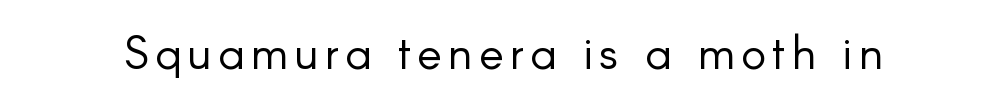
{"serif": "no", "italic": "no", "bold": "no", "weight": "light", "width": "normal", "stroke_contrast": "low", "x_height": "small", "monospaced": "no", "underline": "no", "glyph_px": 47}
